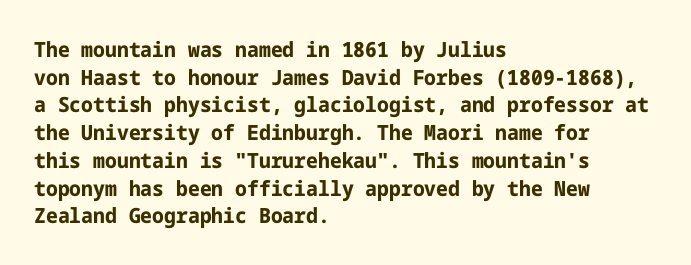
It's the straight-up-and-down kind of type. The words here are not underlined. Summary of vertical rhythm: regular, with standard interline spacing. Alignment: flush left. The rendering keeps characters at their native spacing.
